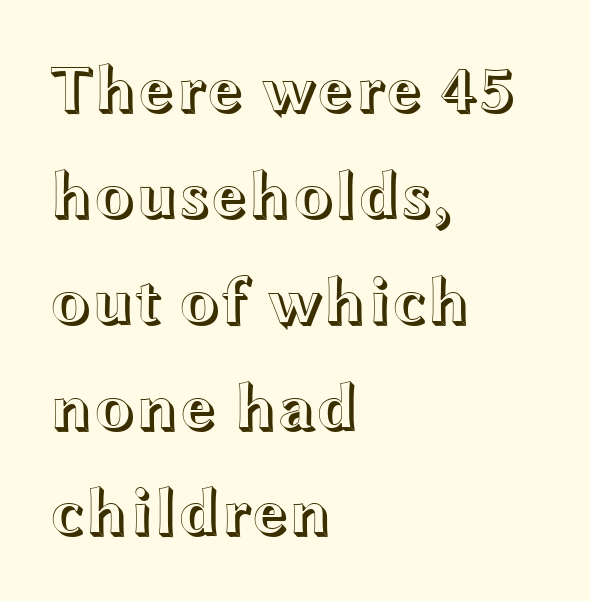
{"italic": "no", "width": "wide", "x_height": "medium", "monospaced": "no", "underline": "no", "align": "left", "line_spacing": "normal", "line_spacing_ratio": 1.58, "letter_spacing": "normal", "letter_spacing_em": 0.0, "glyph_px": 67}
